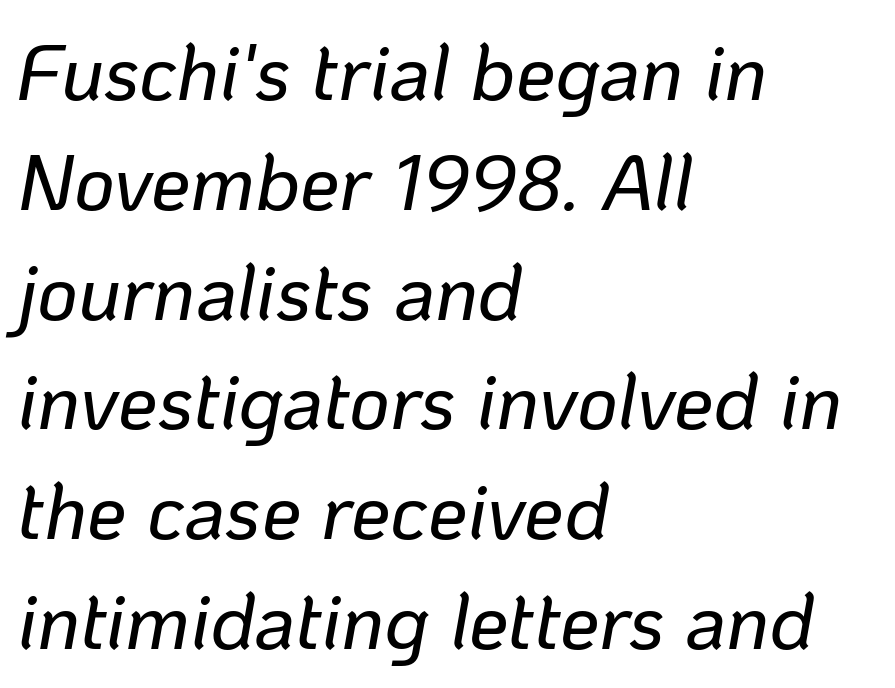
Tracking value appears to be zero — textbook default spacing. Horizontal bands of white between lines are of average thickness. Looks like regular typesetting: each glyph gets only the width it needs. The text block is weighted toward the left margin, trailing off unevenly rightward.
